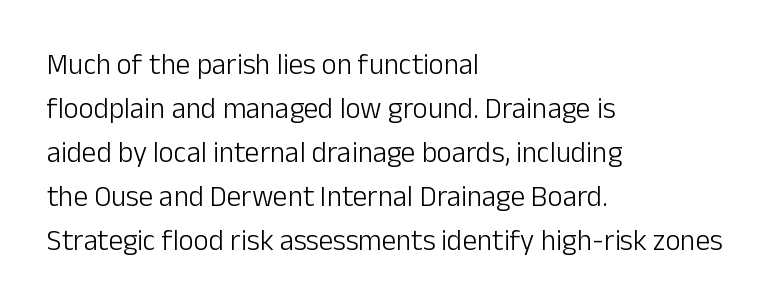
{"serif": "no", "italic": "no", "bold": "no", "weight": "light", "width": "normal", "stroke_contrast": "low", "x_height": "medium", "monospaced": "no", "underline": "no", "align": "left", "line_spacing": "normal", "line_spacing_ratio": 1.52, "letter_spacing": "normal", "letter_spacing_em": 0.0, "glyph_px": 29}
